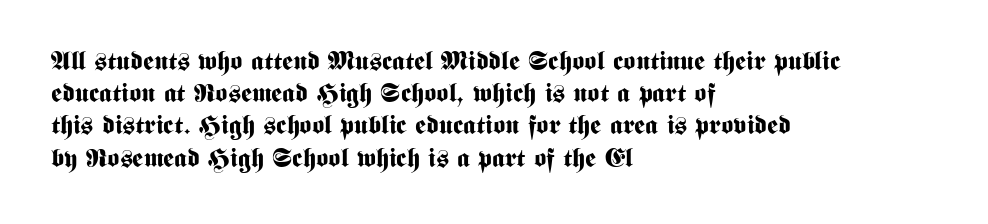
Q: Is the text bold? A: Yes.
Q: Is the text italic (slanted)? A: No, it is upright.
Q: Is the text underlined? A: No.
Q: How is the paragraph aligned? A: Left-aligned.
Q: Is the spacing between letters normal or unusually wide? A: Normal.
